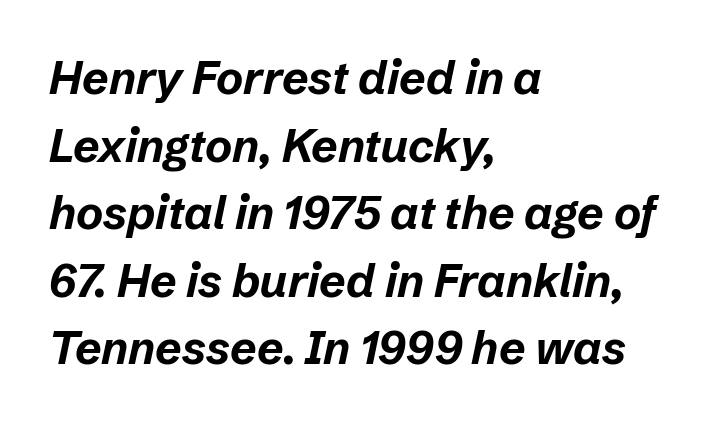
Caption: standard tracking, unaltered. In CSS terms this would be text-align: left. Spacing verdict: proportional, widths tailored to each character. Notice how descenders clear the ascenders below comfortably — that's standard leading.
